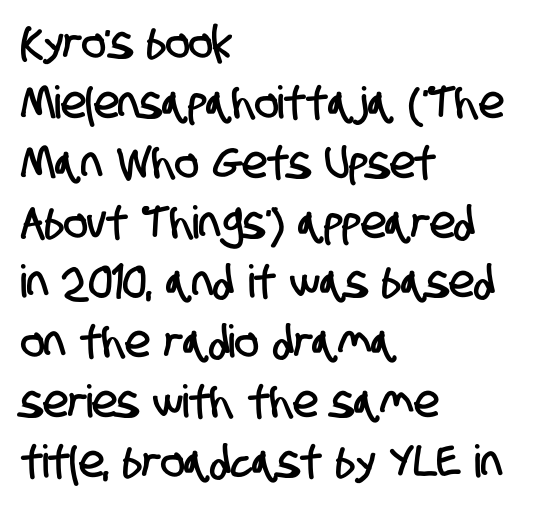
Caption: multi-line text, flush left, ragged right. No word sits above an underline. You could call the tracking neutral — neither tight nor loose. Proportional: the letters do not fall into vertical columns. Vertical spacing — default. Serif or sans? Sans — the stroke terminals are bare.
